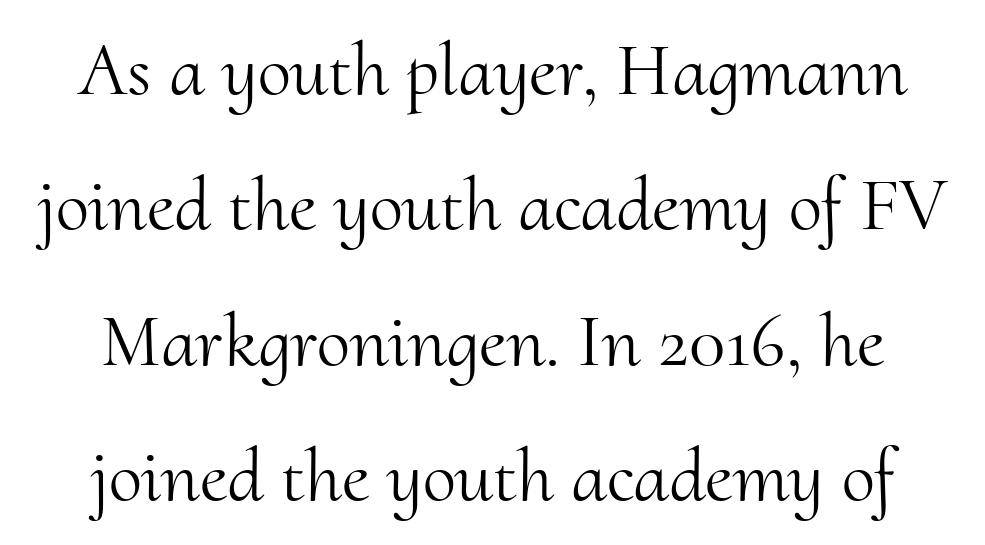
The image shows 76 px light serif type, upright; set line spacing 1.78x, normal letter spacing, not underlined; medium stroke contrast and a small x-height.
